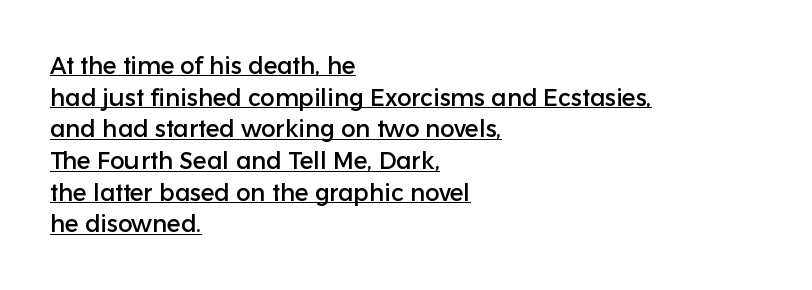
The image shows 24 px text type, upright; set left-aligned, normal line spacing (1.32x), normal letter spacing, underlined.
